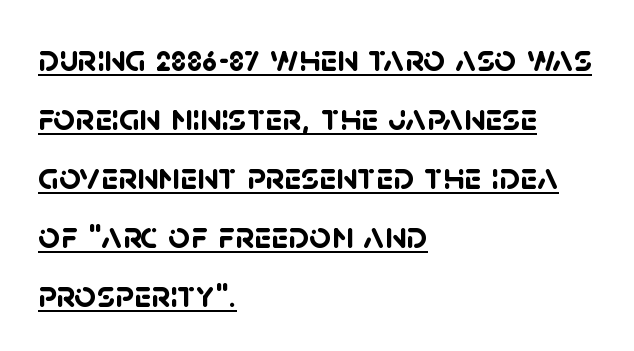
The image shows 38 px semibold sans-serif type; set left-aligned, normal line spacing (1.55x), normal letter spacing, underlined; low stroke contrast and a large x-height.
